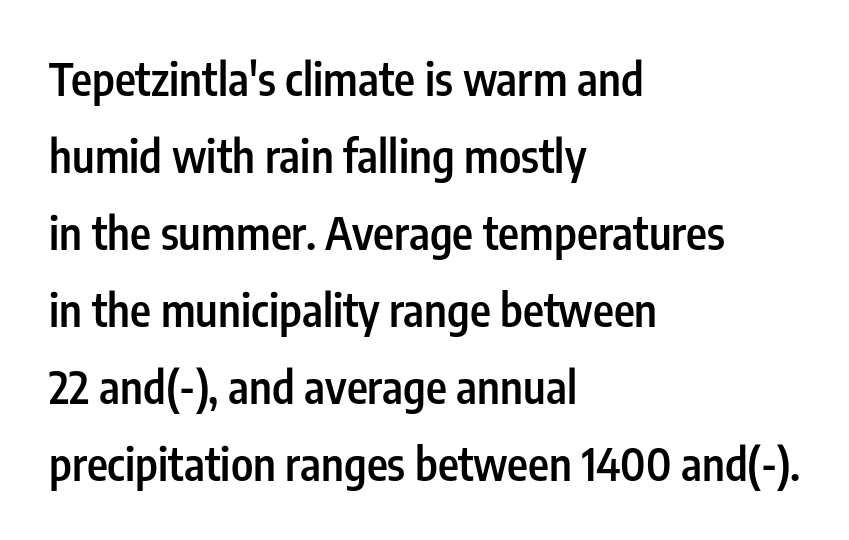
A typesetter would mark this as roman, not italic. The typesetter chose a ragged-right arrangement here. What kind of face is this? One without serifs — a sans. Tracking value appears to be zero — textbook default spacing. Emphasis by weight is partial: semibold. The words here are not underlined.
